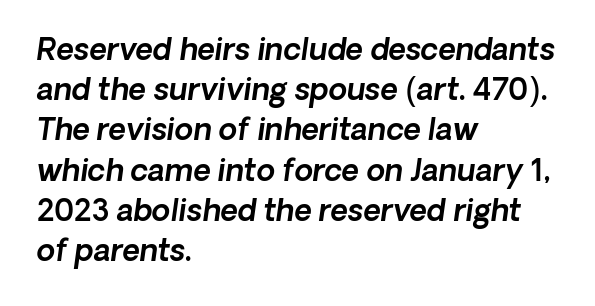
{"italic": "yes", "lean": "right", "slant_degrees": 8, "width": "normal", "x_height": "medium", "monospaced": "no", "underline": "no", "align": "left", "line_spacing": "normal", "line_spacing_ratio": 1.34, "letter_spacing": "normal", "letter_spacing_em": 0.0, "glyph_px": 30}
